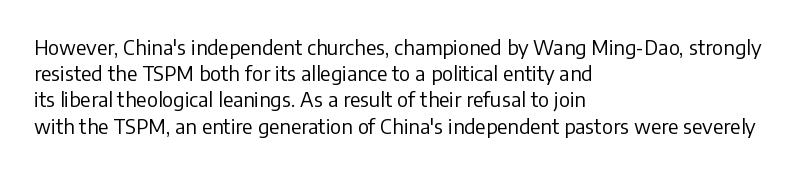
No chunkiness to these letters — they're not bold. Alignment: flush left. Do the letters lean? They stand straight. Horizontal bands of white between lines are of average thickness. Has an underline been added? It has not. Is the letter spacing exaggerated? No — it looks like the ordinary default.
